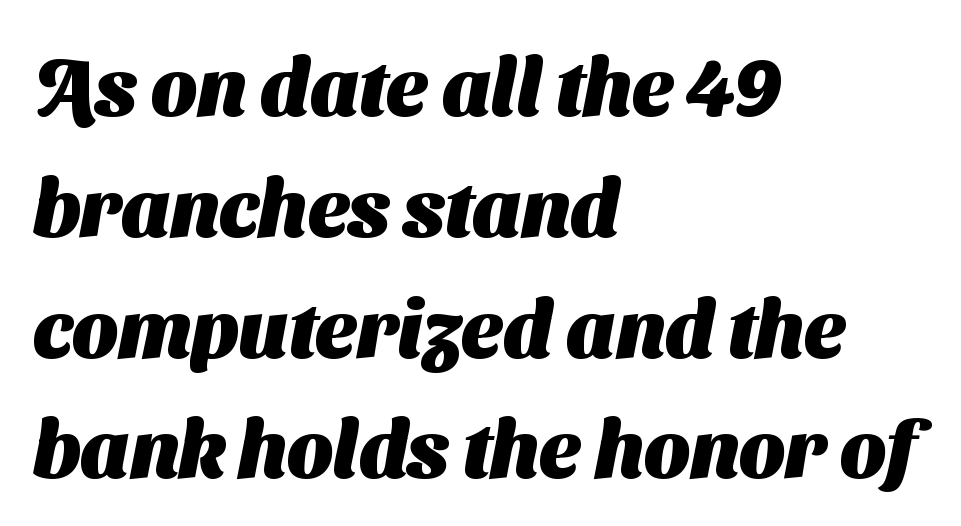
Q: Is the text bold? A: Yes.
Q: Is the typeface a serif or a sans-serif typeface? A: Sans-serif.
Q: Is the text underlined? A: No.
Q: How is the paragraph aligned? A: Left-aligned.
Q: Is the spacing between letters normal or unusually wide? A: Normal.
Q: Is the spacing between lines tight, normal or loose? A: Normal.
Q: Width (condensed, normal, or wide)? A: Normal.
Q: Stroke contrast? A: Medium.
Q: x-height? A: Medium.
Q: Monospaced? A: No.
